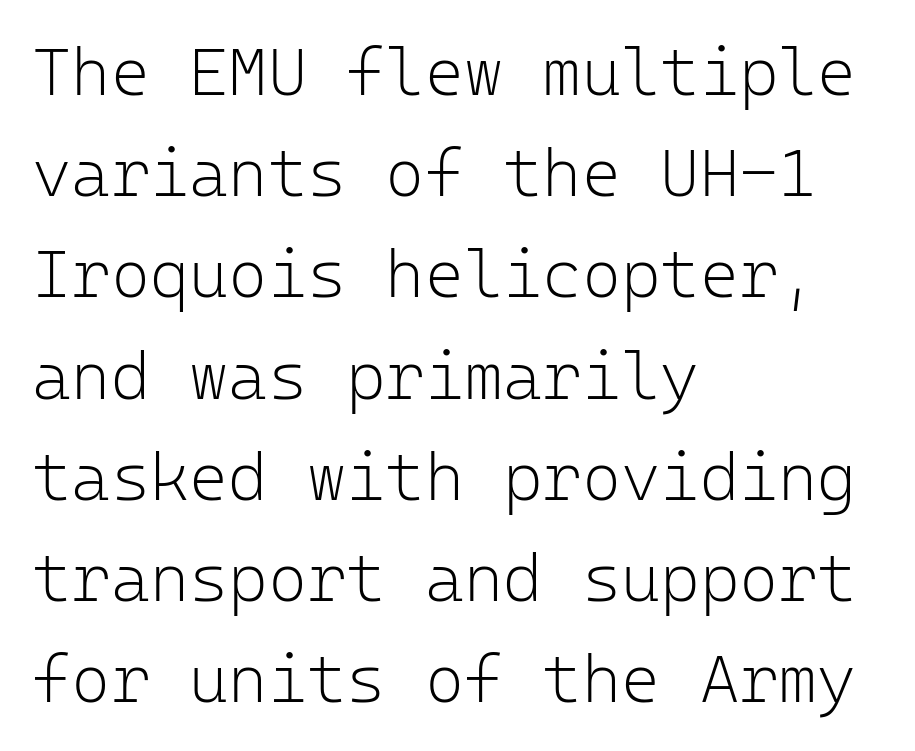
Each word holds together tightly as a unit, with standard inter-letter gaps. Line starts are locked; line ends wander. Italic? Not at all — the glyphs are vertical. You can tell from the bare stems that sans-serif type was used. This sample has the even, mechanical cadence of fixed-width lettering. No word sits above an underline.
